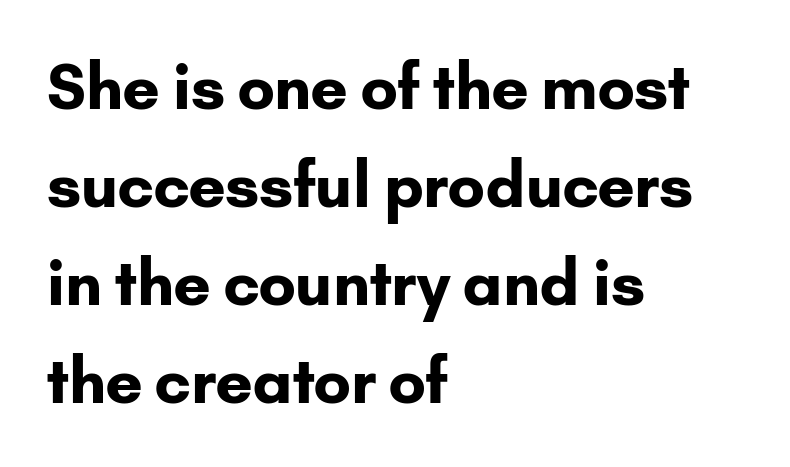
{"serif": "no", "italic": "no", "bold": "yes", "weight": "bold", "width": "normal", "stroke_contrast": "low", "x_height": "small", "monospaced": "no", "underline": "no", "align": "left", "line_spacing": "normal", "line_spacing_ratio": 1.58, "letter_spacing": "normal", "letter_spacing_em": 0.0, "glyph_px": 62}
